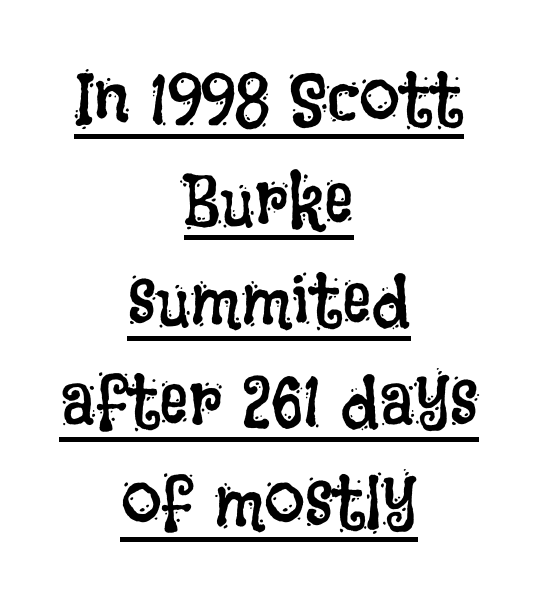
The image shows 73 px regular-weight, condensed type, upright; set centered, normal line spacing (1.38x), normal letter spacing, underlined; low stroke contrast and a large x-height.
